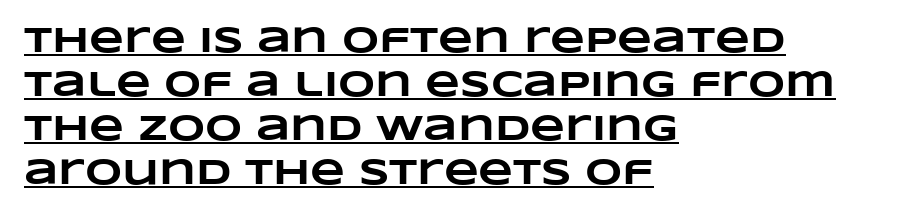
Q: Is the text bold? A: Yes.
Q: Is the text underlined? A: Yes.
Q: How is the paragraph aligned? A: Left-aligned.
Q: Is the spacing between letters normal or unusually wide? A: Normal.
Q: Width (condensed, normal, or wide)? A: Wide.
Q: Stroke contrast? A: Low.
Q: x-height? A: Large.
Q: Monospaced? A: No.
